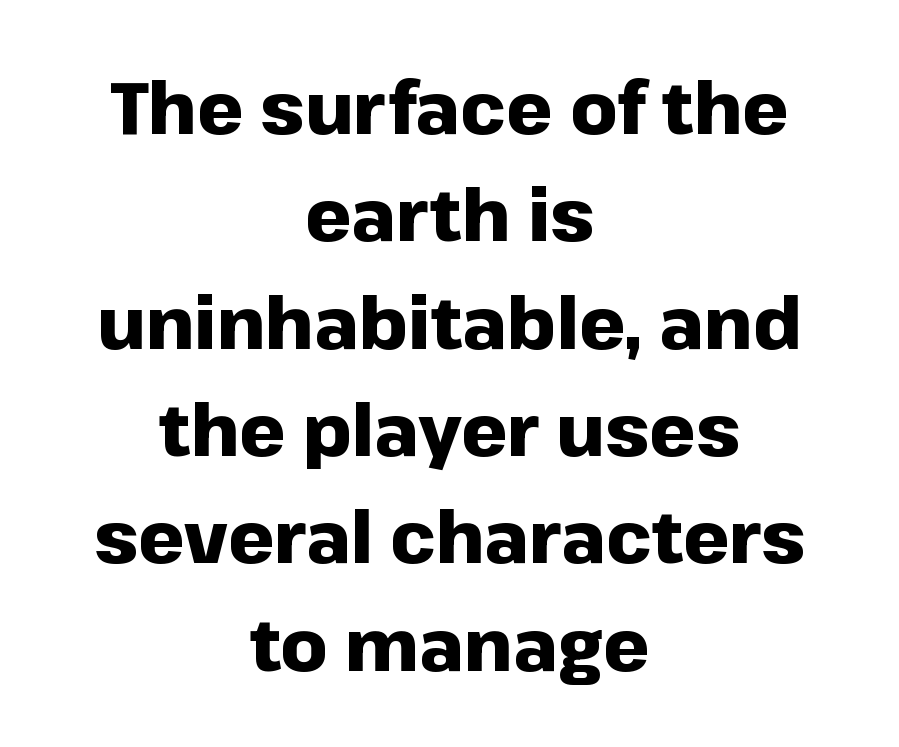
The image shows 73 px heavy sans-serif type, upright; set centered, normal line spacing (1.47x), normal letter spacing, not underlined; low stroke contrast and a medium x-height.
